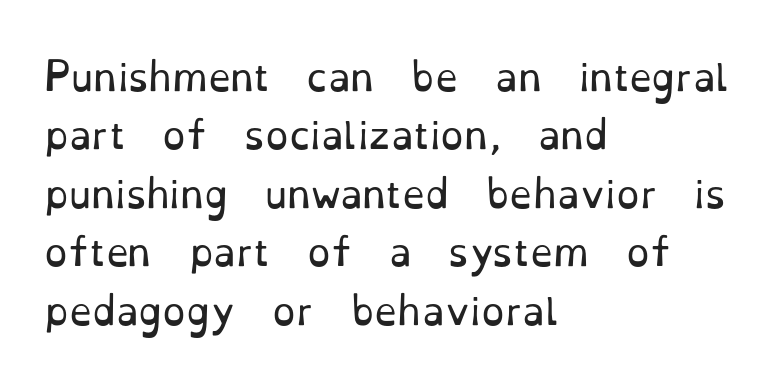
Honestly, the letter spacing is just normal — you wouldn't notice it. The passage shown is not underscored anywhere. Stem width sits at or under what a default text font uses. The rag falls on the right side of this text block.
